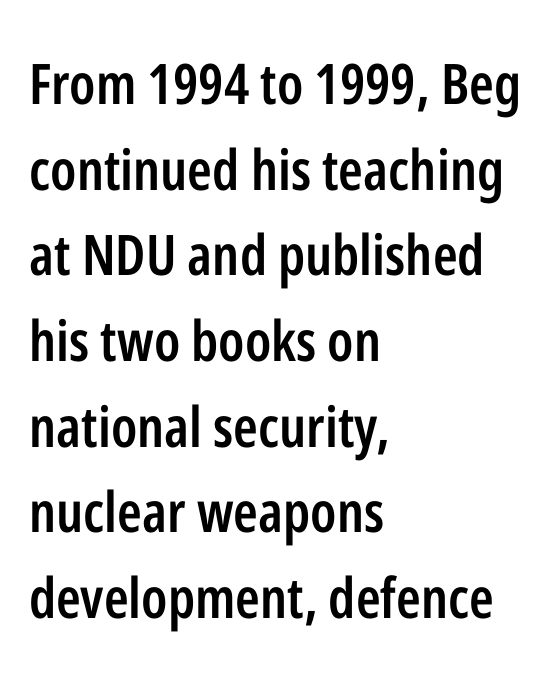
{"serif": "no", "italic": "no", "bold": "semi", "weight": "semibold", "width": "condensed", "stroke_contrast": "low", "x_height": "medium", "monospaced": "no", "underline": "no", "align": "left", "line_spacing": "normal", "line_spacing_ratio": 1.53, "letter_spacing": "normal", "letter_spacing_em": 0.0, "glyph_px": 56}
